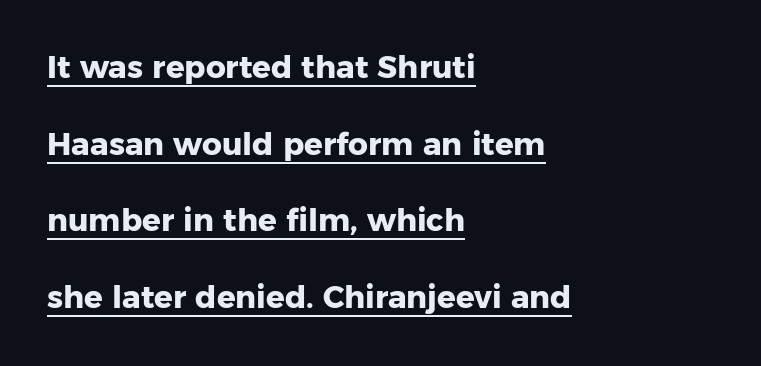
Q: Is the text bold? A: Yes.
Q: Is the text italic (slanted)? A: No, it is upright.
Q: Is the typeface a serif or a sans-serif typeface? A: Sans-serif.
Q: Is the text underlined? A: Yes.
Q: How is the paragraph aligned? A: Left-aligned.
Q: Is the spacing between letters normal or unusually wide? A: Normal.
Q: Is the spacing between lines tight, normal or loose? A: Loose.
Q: Width (condensed, normal, or wide)? A: Normal.
Q: Stroke contrast? A: Low.
Q: x-height? A: Medium.
Q: Monospaced? A: No.
